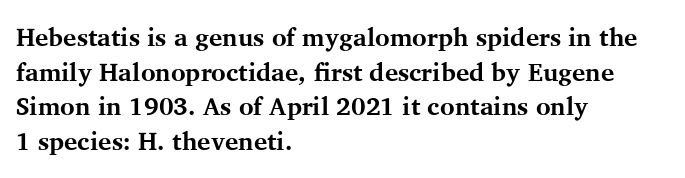
Q: Is the text bold? A: Yes.
Q: Is the text italic (slanted)? A: No, it is upright.
Q: Is the text underlined? A: No.
Q: How is the paragraph aligned? A: Left-aligned.
Q: Is the spacing between letters normal or unusually wide? A: Normal.
Q: Is the spacing between lines tight, normal or loose? A: Normal.
